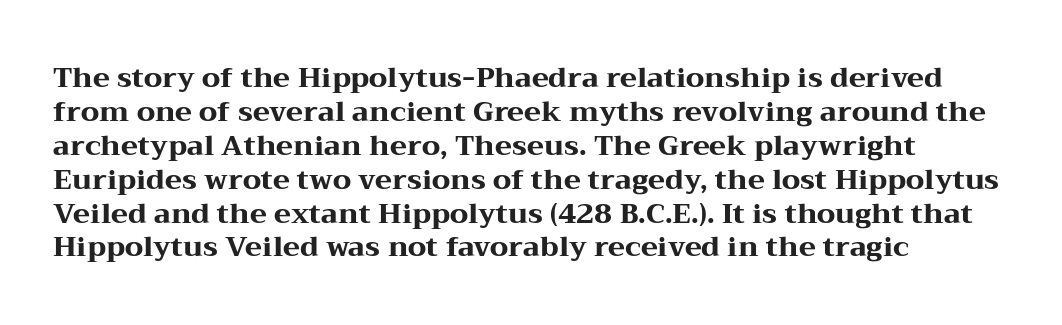
To sum up the face: it has serifs. Character widths vary here, with narrow letters taking less room than wide ones. The horizontal fit of the characters is conventional and even. Emphasis by weight is at full strength: bold.
